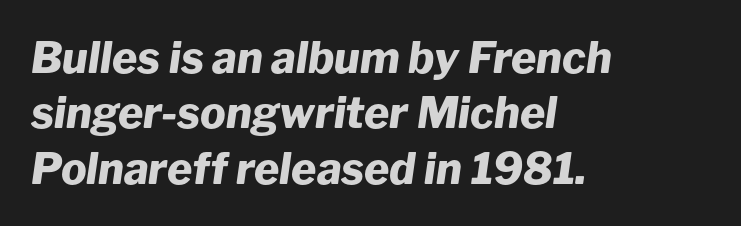
The image shows 43 px heavy type, italic (leaning right); set left-aligned, normal line spacing (1.29x), normal letter spacing, not underlined; low stroke contrast and a medium x-height.
